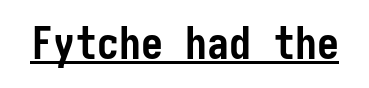
The image shows 44 px semibold, condensed sans-serif type, upright; set normal letter spacing, underlined; low stroke contrast and a medium x-height.
